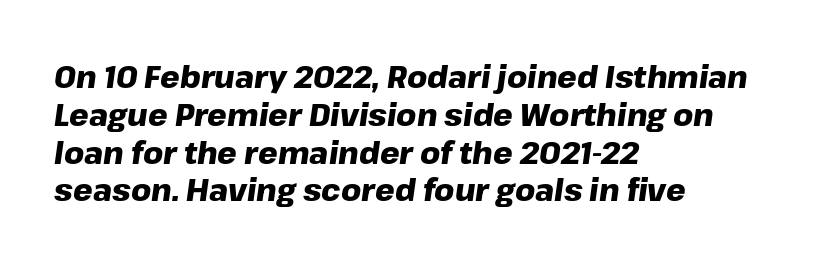
Compared with typical body copy, the letter spacing here is the same. Each glyph is drawn with heavy, bold strokes. A classic flush-left, rag-right setting is used for this passage. The specimen omits any rule beneath the text block's lines.
